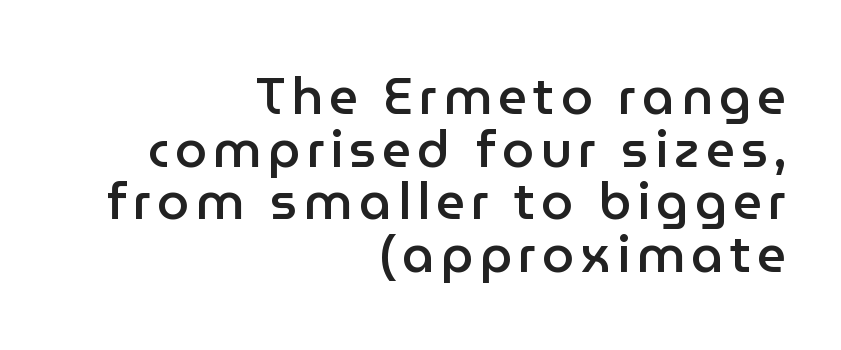
The image shows 51 px semibold sans-serif type, upright; set right-aligned, tight line spacing (1.03x), not underlined; low stroke contrast and a medium x-height.
